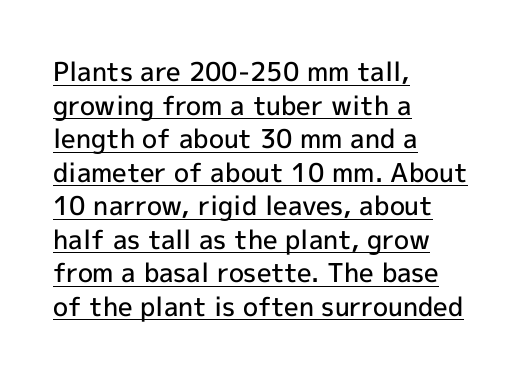
{"italic": "no", "bold": "semi", "underline": "yes", "align": "left", "line_spacing": "normal", "line_spacing_ratio": 1.29, "letter_spacing": "normal", "letter_spacing_em": 0.0, "glyph_px": 26}
